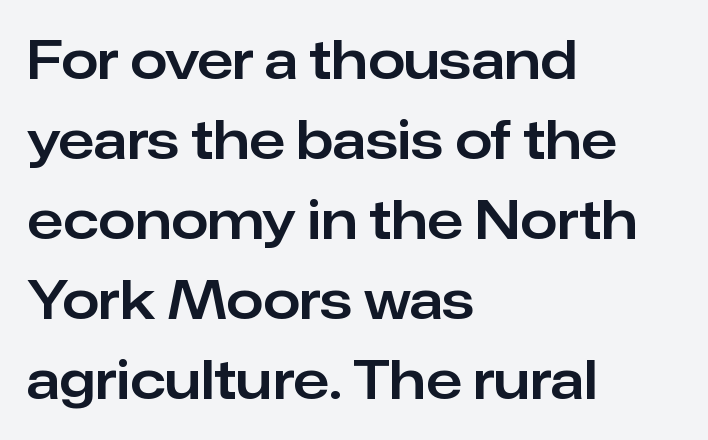
The image shows 53 px sans-serif type, upright; set left-aligned, normal line spacing (1.51x), normal letter spacing, not underlined; low stroke contrast and a medium x-height.
